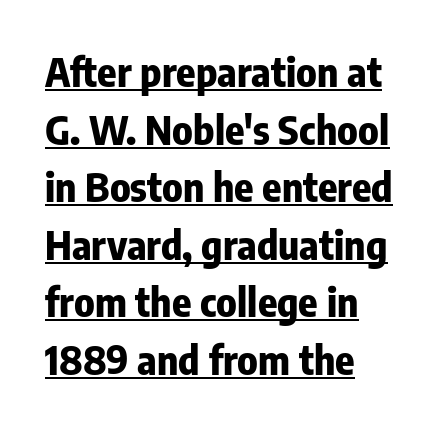
A full-strength bold gives these letters their thick strokes. You could call the tracking neutral — neither tight nor loose. Does the copy run flush right? No — it runs flush left. The type family on display is of the sans-serif kind. Varying glyph widths throughout — classic text-font behaviour. When letters stand straight like this, we call the style roman or upright.
